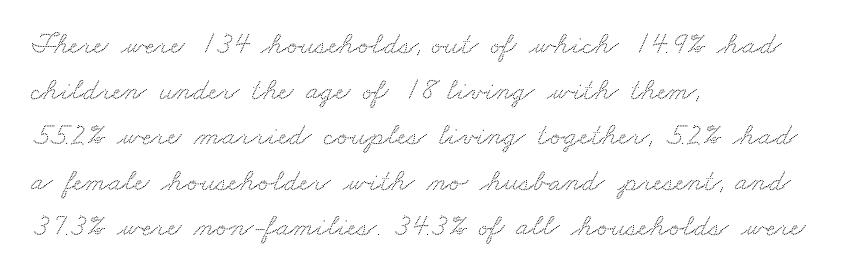
{"serif": "yes", "width": "wide", "stroke_contrast": "medium", "x_height": "small", "monospaced": "no", "underline": "no", "align": "left", "line_spacing": "normal", "line_spacing_ratio": 1.47, "letter_spacing": "normal", "letter_spacing_em": 0.0, "glyph_px": 31}
